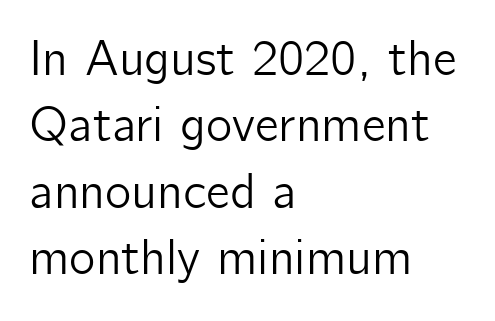
A typesetter would call this leading conventional body-copy spacing. The letters sit at their default tracking, neither squeezed nor spread. The lines in this sample share a left origin and differ only in where they stop. Character widths vary here, with narrow letters taking less room than wide ones.
